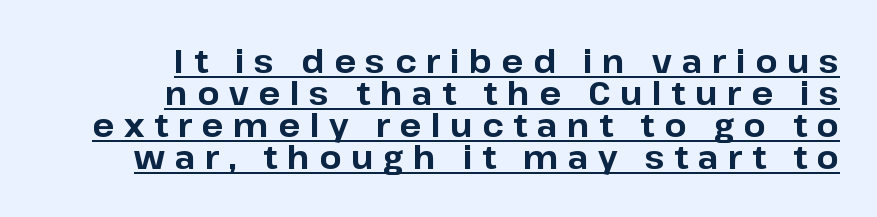
Short and long lines alike share a common ending point at right. Underlined type. If you measured baseline to baseline, you'd find a short distance. Compared with typical body copy, the letter spacing here is much looser. Posture: upright roman. In terms of letterform style, serifs are entirely absent.
